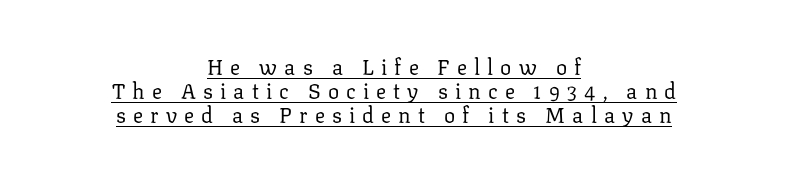
The image shows 21 px text type, upright; set centered, tight line spacing (1.14x), unusually wide letter spacing (+0.34 em), underlined.
